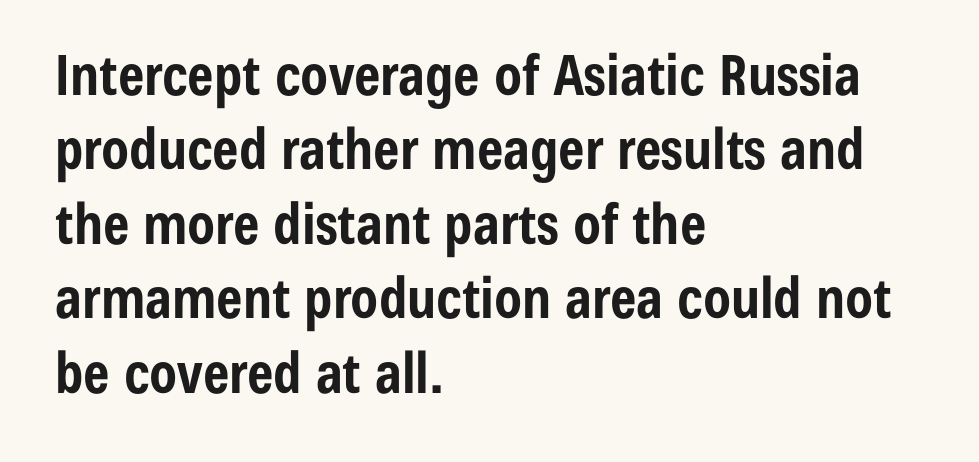
Line beginnings align vertically; line endings do not. Students, note that the glyphs here touch the page at normal intervals. Lines of text with bare space underneath. The strokes are fattened all the way to bold. A sans-serif font was chosen for this passage. Posture: upright roman.
